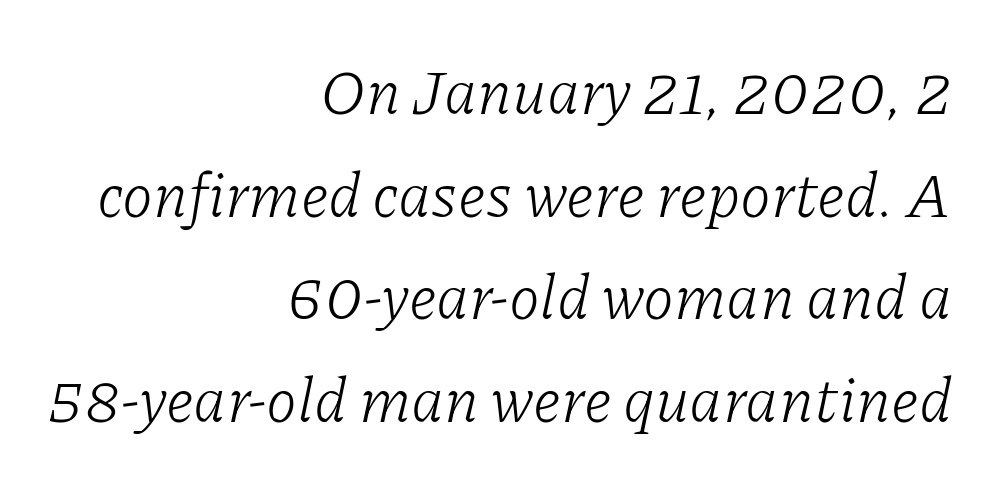
{"serif": "yes", "italic": "yes", "lean": "right", "slant_degrees": 11, "bold": "no", "weight": "light", "width": "normal", "stroke_contrast": "low", "x_height": "medium", "monospaced": "no", "underline": "no", "align": "right", "line_spacing": "normal", "line_spacing_ratio": 1.63, "letter_spacing": "normal", "letter_spacing_em": 0.0, "glyph_px": 63}
